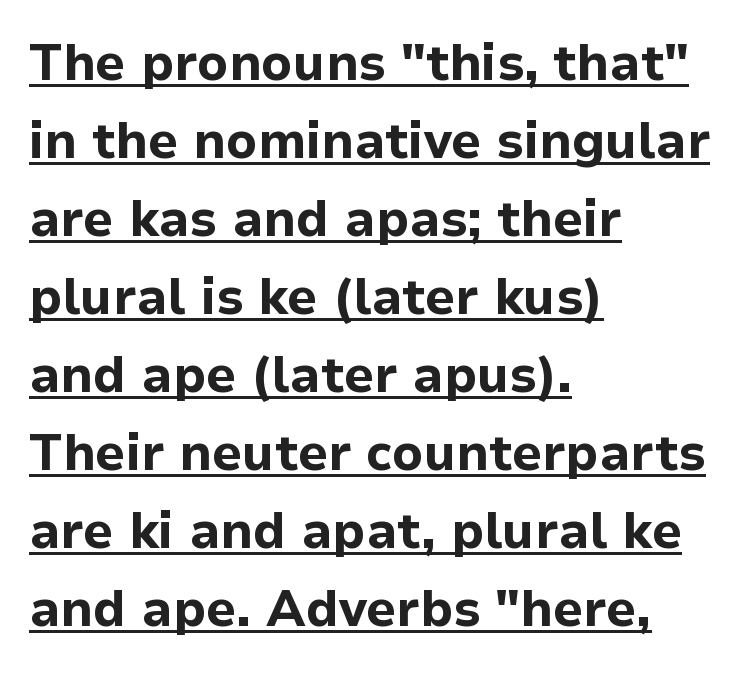
Q: Is the text bold? A: Yes.
Q: Is the text italic (slanted)? A: No, it is upright.
Q: Is the typeface a serif or a sans-serif typeface? A: Sans-serif.
Q: Is the text underlined? A: Yes.
Q: How is the paragraph aligned? A: Left-aligned.
Q: Is the spacing between letters normal or unusually wide? A: Normal.
Q: Is the spacing between lines tight, normal or loose? A: Normal.
Q: Width (condensed, normal, or wide)? A: Normal.
Q: Stroke contrast? A: Low.
Q: x-height? A: Medium.
Q: Monospaced? A: No.
